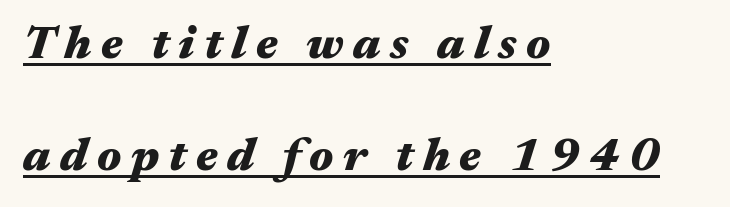
Q: Is the text bold? A: Yes.
Q: Is the text italic (slanted)? A: Yes, it leans right by about 17 degrees.
Q: Is the text underlined? A: Yes.
Q: How is the paragraph aligned? A: Left-aligned.
Q: Is the spacing between letters normal or unusually wide? A: Unusually wide.
Q: Is the spacing between lines tight, normal or loose? A: Loose.
Q: Width (condensed, normal, or wide)? A: Wide.
Q: Stroke contrast? A: Medium.
Q: x-height? A: Medium.
Q: Monospaced? A: No.
